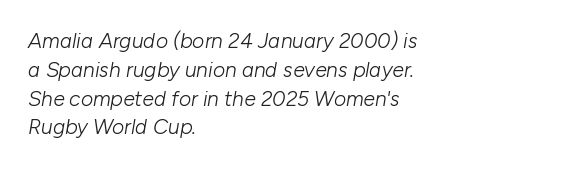
The image shows 21 px text type, italic (leaning right); set left-aligned, normal line spacing (1.37x), normal letter spacing, not underlined.
